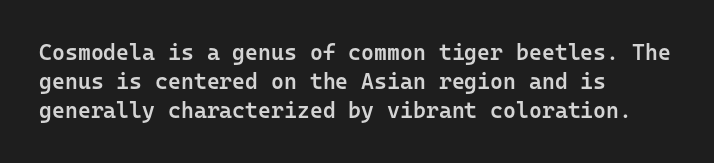
The image shows 22 px text type, upright; set left-aligned, normal line spacing (1.31x), normal letter spacing, not underlined.
